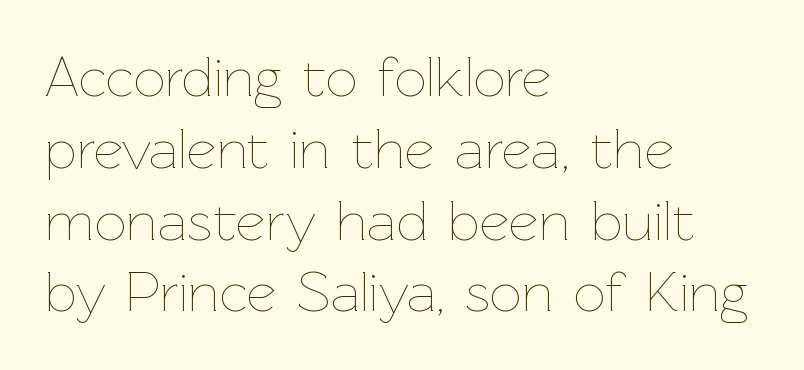
Q: Is the text bold? A: No.
Q: Is the text italic (slanted)? A: No, it is upright.
Q: Is the text underlined? A: No.
Q: How is the paragraph aligned? A: Left-aligned.
Q: Is the spacing between letters normal or unusually wide? A: Normal.
Q: Is the spacing between lines tight, normal or loose? A: Normal.
Q: Width (condensed, normal, or wide)? A: Normal.
Q: Stroke contrast? A: Low.
Q: x-height? A: Medium.
Q: Monospaced? A: No.
